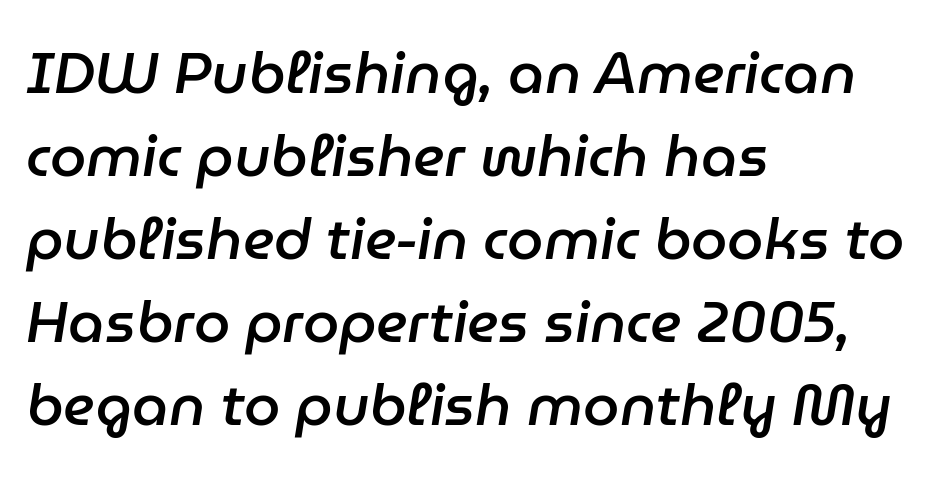
{"italic": "yes", "lean": "right", "slant_degrees": 9, "bold": "semi", "weight": "semibold", "width": "normal", "stroke_contrast": "low", "x_height": "medium", "monospaced": "no", "underline": "no", "align": "left", "line_spacing": "normal", "line_spacing_ratio": 1.43, "letter_spacing": "normal", "letter_spacing_em": 0.0, "glyph_px": 58}
